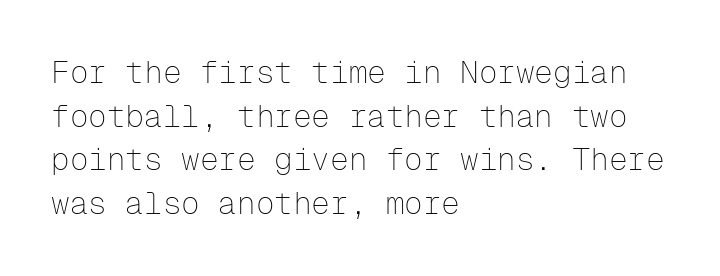
{"serif": "no", "italic": "no", "bold": "no", "weight": "thin", "width": "normal", "stroke_contrast": "low", "x_height": "medium", "monospaced": "yes", "underline": "no", "align": "left", "line_spacing": "normal", "line_spacing_ratio": 1.41, "letter_spacing": "normal", "letter_spacing_em": 0.0, "glyph_px": 31}
